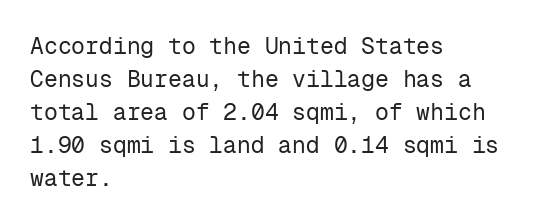
Q: Is the text bold? A: No.
Q: Is the text italic (slanted)? A: No, it is upright.
Q: Is the text underlined? A: No.
Q: How is the paragraph aligned? A: Left-aligned.
Q: Is the spacing between letters normal or unusually wide? A: Normal.
Q: Is the spacing between lines tight, normal or loose? A: Normal.
